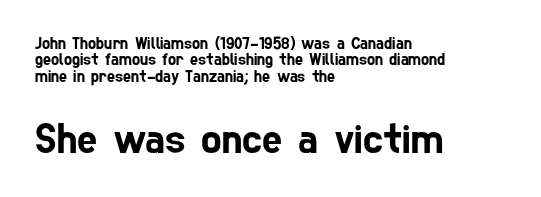
The gaps between neighbouring characters are ordinary and unremarkable. Here the second block reads like a headline and the first like body copy. The string is rendered with underlining switched off. Here the designer chose a conventional face with non-uniform glyph widths. Type style note: lacks serifs.
